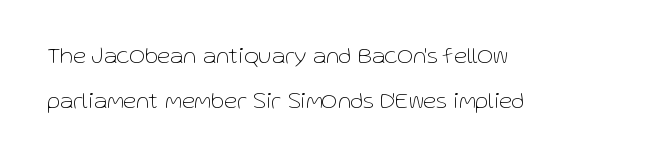
Q: Is the text bold? A: No.
Q: Is the text italic (slanted)? A: No, it is upright.
Q: Is the text underlined? A: No.
Q: How is the paragraph aligned? A: Left-aligned.
Q: Is the spacing between letters normal or unusually wide? A: Normal.
